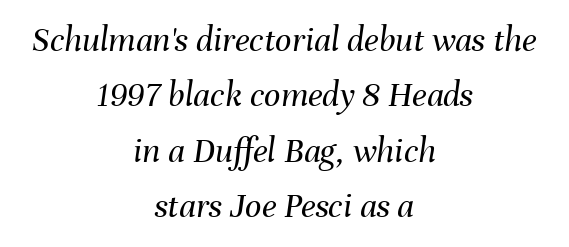
Q: Is the text bold? A: No.
Q: Is the text italic (slanted)? A: Yes, it leans right by about 8 degrees.
Q: Is the text underlined? A: No.
Q: How is the paragraph aligned? A: Centered.
Q: Is the spacing between letters normal or unusually wide? A: Normal.
Q: Is the spacing between lines tight, normal or loose? A: Normal.
Q: Width (condensed, normal, or wide)? A: Normal.
Q: Stroke contrast? A: Medium.
Q: x-height? A: Medium.
Q: Monospaced? A: No.
